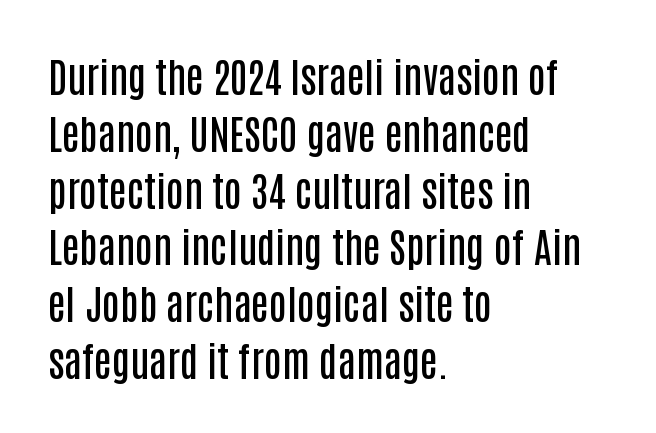
The image shows 40 px semibold, condensed sans-serif type, upright; set left-aligned, normal line spacing (1.42x), normal letter spacing, not underlined; low stroke contrast and a large x-height.
